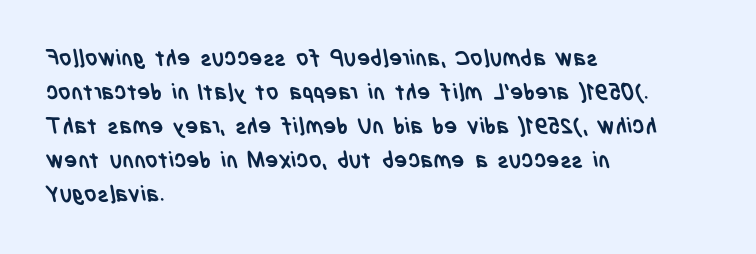
{"bold": "yes", "underline": "no", "align": "left", "line_spacing": "normal", "line_spacing_ratio": 1.55, "letter_spacing": "normal", "letter_spacing_em": 0.0, "glyph_px": 22}
